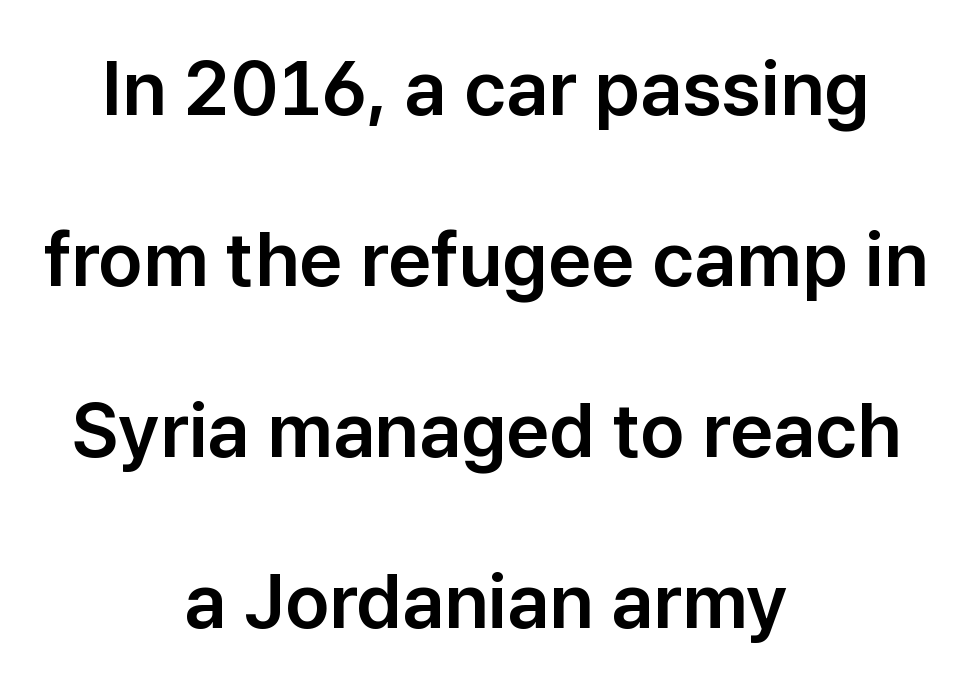
Character widths vary here, with narrow letters taking less room than wide ones. Serifs: no, the terminals of the letterforms are clean. What stands out about the letter spacing? Nothing — it is the standard amount. Is there any slant? The stems are plumb. A bare baseline throughout the passage. Line starts and ends both wander, symmetrically.
